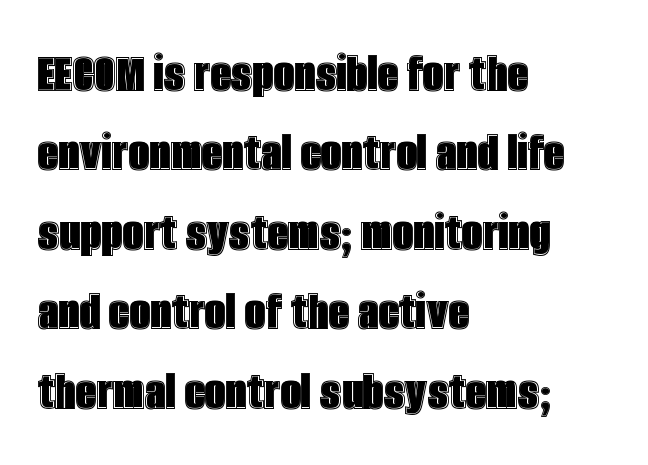
The image shows 58 px condensed type, upright; set left-aligned, normal line spacing (1.37x), normal letter spacing, not underlined; a large x-height.
